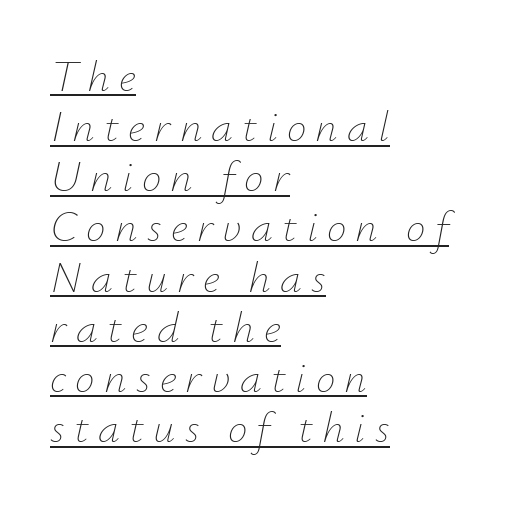
The image shows 44 px thin type, italic (leaning right); set left-aligned, tight line spacing (1.14x), unusually wide letter spacing (+0.21 em), underlined; low stroke contrast and a small x-height.
